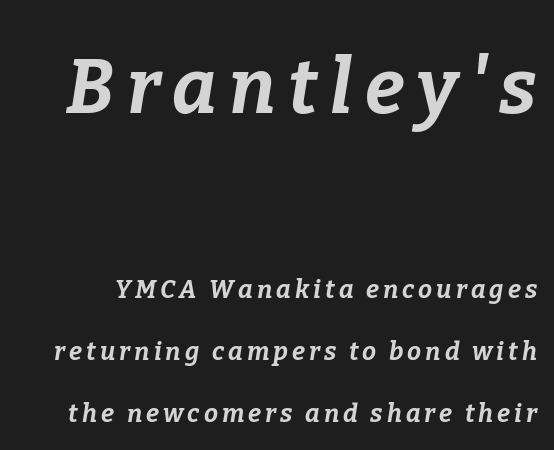
{"italic": "yes", "lean": "right", "slant_degrees": 9, "bold": "yes", "weight": "bold", "width": "normal", "stroke_contrast": "low", "x_height": "medium", "monospaced": "no", "underline": "no", "line_spacing": "loose", "line_spacing_ratio": 2.48, "larger_block": "first", "size_ratio": 3.04, "glyph_px": 76}
